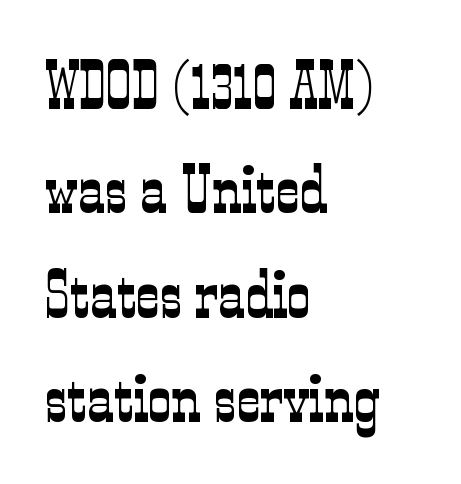
The image shows 66 px light, condensed serif type, upright; set left-aligned, normal line spacing (1.58x), normal letter spacing, not underlined; low stroke contrast and a medium x-height.
